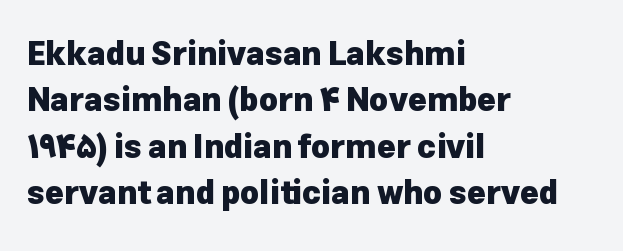
Q: Is the text bold? A: Yes.
Q: Is the text italic (slanted)? A: No, it is upright.
Q: Is the typeface a serif or a sans-serif typeface? A: Sans-serif.
Q: Is the text underlined? A: No.
Q: How is the paragraph aligned? A: Left-aligned.
Q: Is the spacing between letters normal or unusually wide? A: Normal.
Q: Is the spacing between lines tight, normal or loose? A: Normal.
Q: Width (condensed, normal, or wide)? A: Normal.
Q: Stroke contrast? A: Low.
Q: x-height? A: Medium.
Q: Monospaced? A: No.
